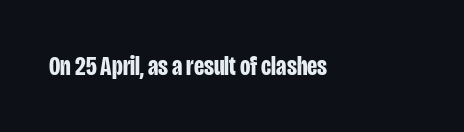
Q: Is the text bold? A: Yes.
Q: Is the text italic (slanted)? A: No, it is upright.
Q: Is the text underlined? A: No.
Q: Is the spacing between letters normal or unusually wide? A: Normal.
